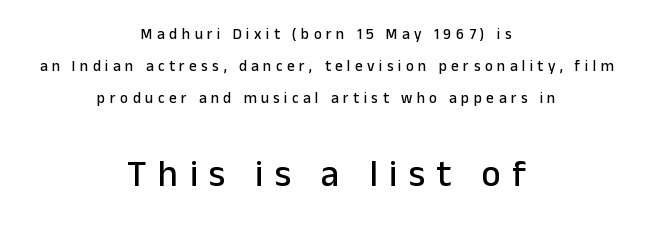
Horizontally, the lines are justified to the midpoint only. Each letter's strokes conclude bluntly, with no projecting serifs. The area under the type is left untouched. The rendering inserts visible extra space after every character. Do the letters lean? They stand straight. These two chunks differ in scale, with the bottom chunk taking the larger measure.
